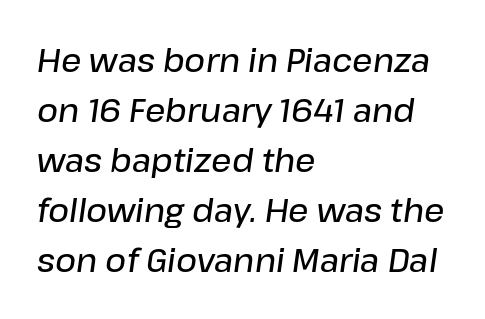
The face used here is rendered with its standard letterfit. A semibold gives these letters moderate extra thickness, short of bold. Casual observation: everything's shoved over to the left. The text carries the slant typical of an italic or oblique font. The gap between lines stays unmarked.
